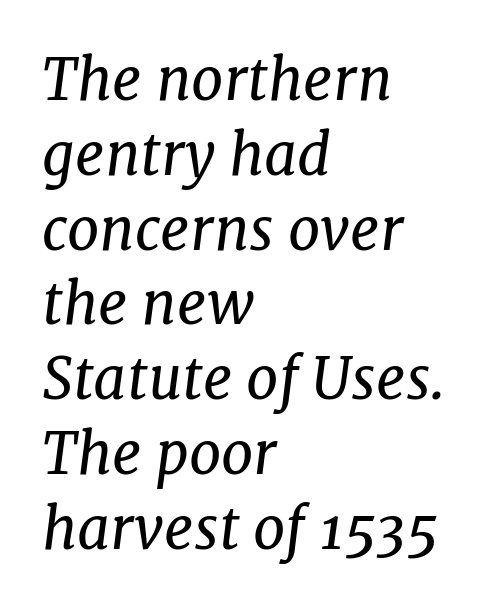
The image shows 58 px regular-weight serif type, italic (leaning right); set left-aligned, normal line spacing (1.29x), normal letter spacing, not underlined; low stroke contrast and a medium x-height.
